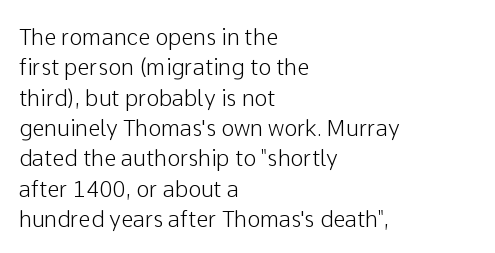
Descenders are the only things crossing below the line. The paragraph has a hard left edge and a soft right edge. Nothing unusual about the tracking: characters are spaced as the font intends. Vertically, the passage feels balanced, rows spaced as you'd expect. If you drew a line through each stem, it would be perfectly vertical.
